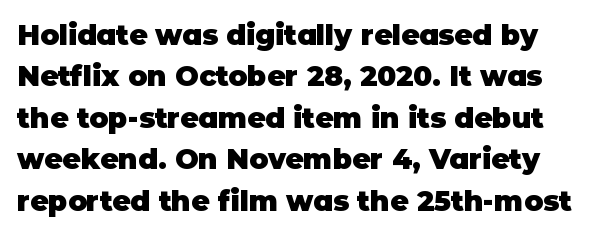
Tracking here is standard; glyphs follow each other at the usual distance. Every letter is thick-stroked: bold, no question. Underlining? Definitely not there. Regarding serifs, this sample does without them. The font's upright variant was chosen for this text.
